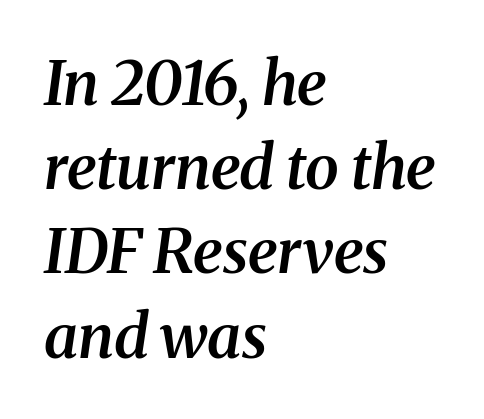
The rendering keeps characters at their native spacing. Line beginnings align vertically; line endings do not. Slanted lettering throughout. The face used here is seriffed, in the tradition of book romans.
